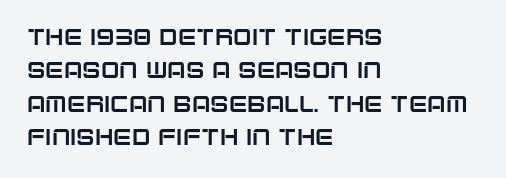
The image shows 22 px text type, upright; set left-aligned, normal line spacing (1.52x), normal letter spacing, not underlined.
